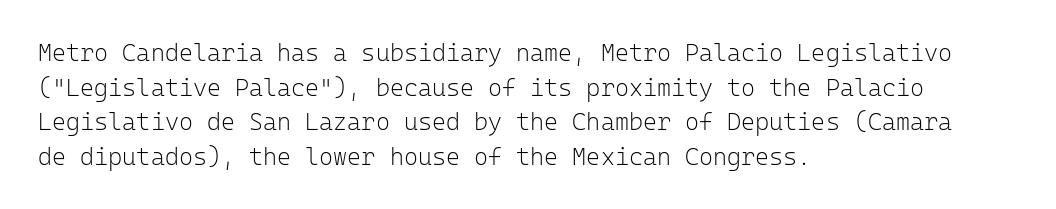
Regarding leading, the lines here are spaced in the standard way. The letters look calm and open, with moderate or lighter stems. Layout note: lines flush left. The rendering keeps characters at their native spacing. The lettering stays uniformly vertical, giving the passage a roman look. Underline: absent.
